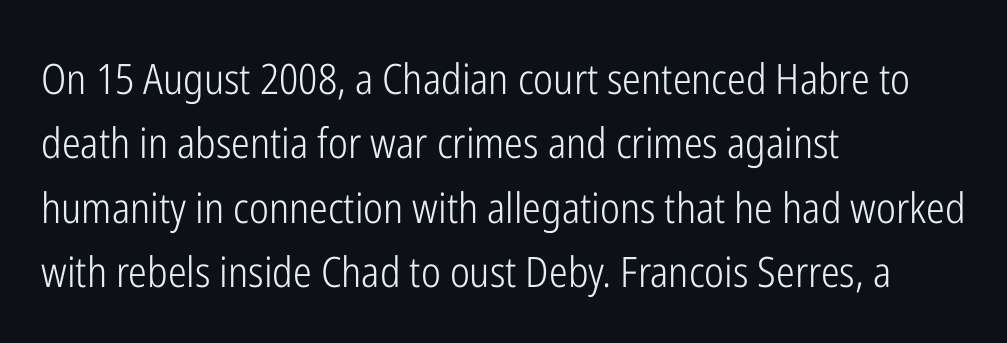
The lines sit at an ordinary, default distance from one another. Stems and bowls with no extra thickness — not bold. This rendering leaves character spacing at its baseline value. Unlike a traditional serif, this face leaves its strokes unadorned.
